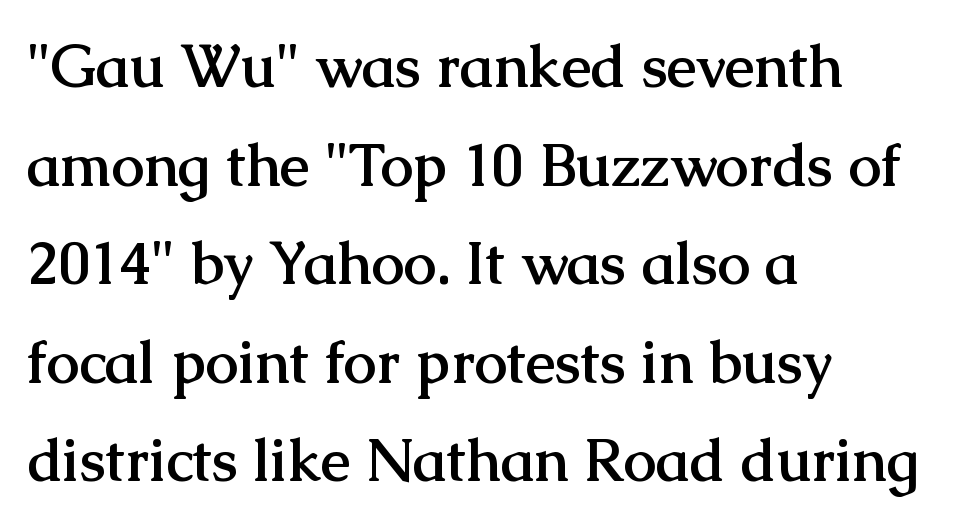
Q: Is the text bold? A: Yes.
Q: Is the text italic (slanted)? A: No, it is upright.
Q: Is the typeface a serif or a sans-serif typeface? A: Serif.
Q: Is the text underlined? A: No.
Q: How is the paragraph aligned? A: Left-aligned.
Q: Is the spacing between letters normal or unusually wide? A: Normal.
Q: Is the spacing between lines tight, normal or loose? A: Normal.
Q: Width (condensed, normal, or wide)? A: Normal.
Q: Stroke contrast? A: Medium.
Q: x-height? A: Medium.
Q: Monospaced? A: No.
